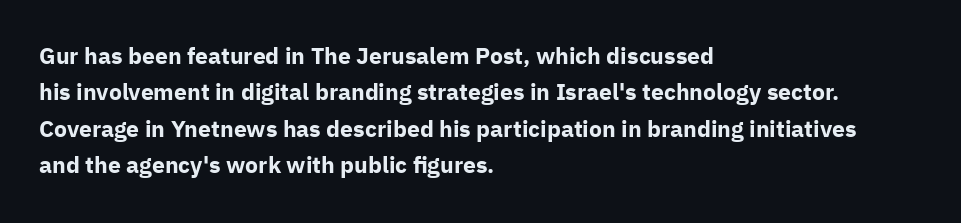
{"italic": "no", "bold": "yes", "underline": "no", "align": "left", "line_spacing": "normal", "line_spacing_ratio": 1.58, "letter_spacing": "normal", "letter_spacing_em": 0.0, "glyph_px": 23}
